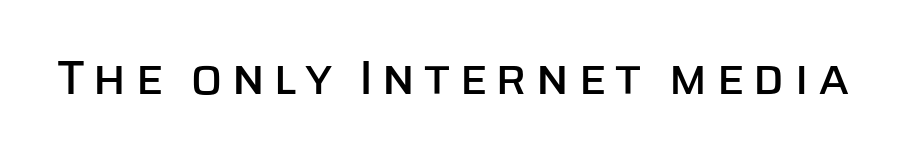
{"serif": "no", "italic": "no", "width": "normal", "stroke_contrast": "low", "x_height": "large", "monospaced": "no", "underline": "no", "glyph_px": 48}
